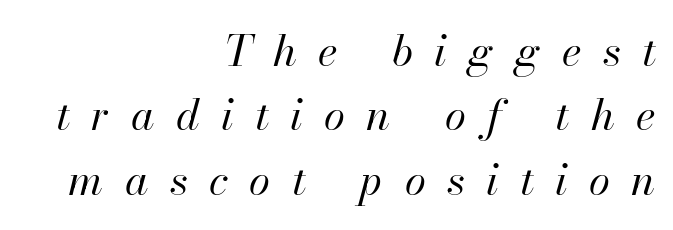
The image shows 43 px regular-weight type, italic (leaning right); set right-aligned, normal line spacing (1.5x), unusually wide letter spacing (+0.5 em), not underlined; high stroke contrast and a small x-height.
